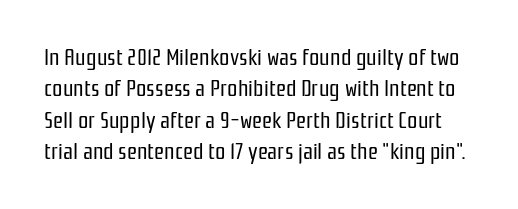
Italic? Not at all — the glyphs are vertical. Nobody touched the tracking dial on this one. Interline gaps are of average width in this sample. Counters stay open thanks to moderate or lighter strokes. The words here are not underlined.
